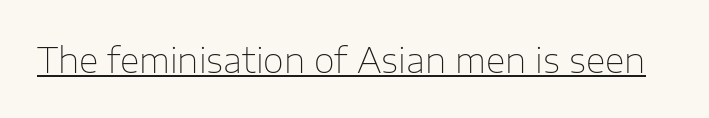
{"serif": "no", "italic": "no", "bold": "no", "weight": "thin", "width": "normal", "stroke_contrast": "low", "x_height": "medium", "monospaced": "no", "underline": "yes", "letter_spacing": "normal", "letter_spacing_em": 0.0, "glyph_px": 34}
